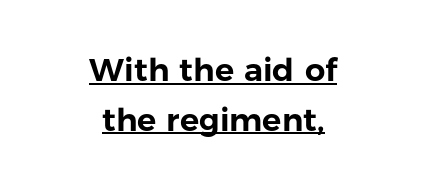
Q: Is the text italic (slanted)? A: No, it is upright.
Q: Is the typeface a serif or a sans-serif typeface? A: Sans-serif.
Q: Is the text underlined? A: Yes.
Q: How is the paragraph aligned? A: Centered.
Q: Is the spacing between letters normal or unusually wide? A: Normal.
Q: Is the spacing between lines tight, normal or loose? A: Normal.
Q: Width (condensed, normal, or wide)? A: Normal.
Q: Stroke contrast? A: Low.
Q: x-height? A: Medium.
Q: Monospaced? A: No.
